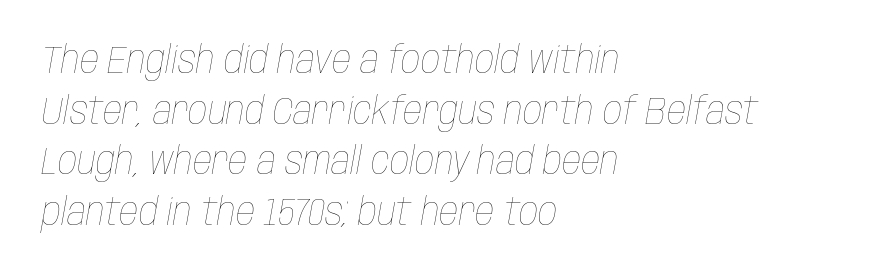
The image shows 38 px thin, condensed type, italic (leaning right); set left-aligned, normal line spacing (1.33x), normal letter spacing, not underlined; low stroke contrast and a large x-height.
